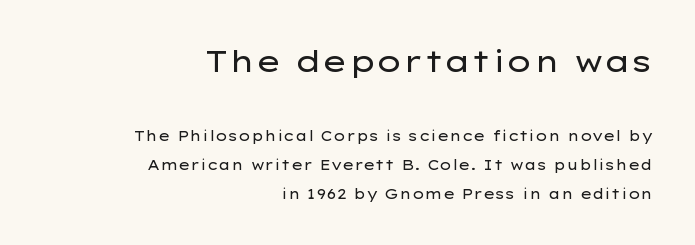
The image shows 30 px regular-weight, wide sans-serif type, upright; set right-aligned, loose line spacing (2.05x), normal letter spacing, not underlined; the first (top) block is 2.14x larger; low stroke contrast and a medium x-height.
